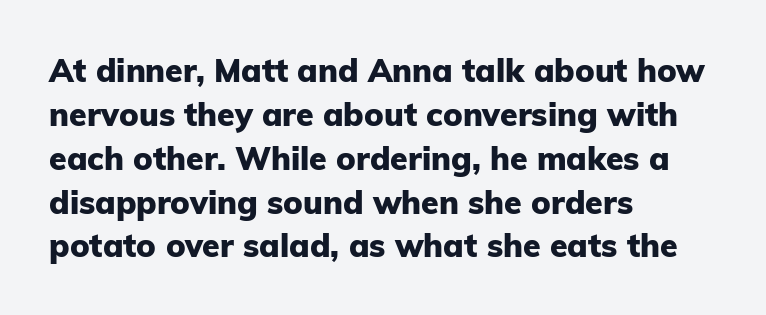
The image shows 32 px heavy sans-serif type, upright; set left-aligned, normal line spacing (1.37x), normal letter spacing, not underlined; low stroke contrast and a medium x-height.
